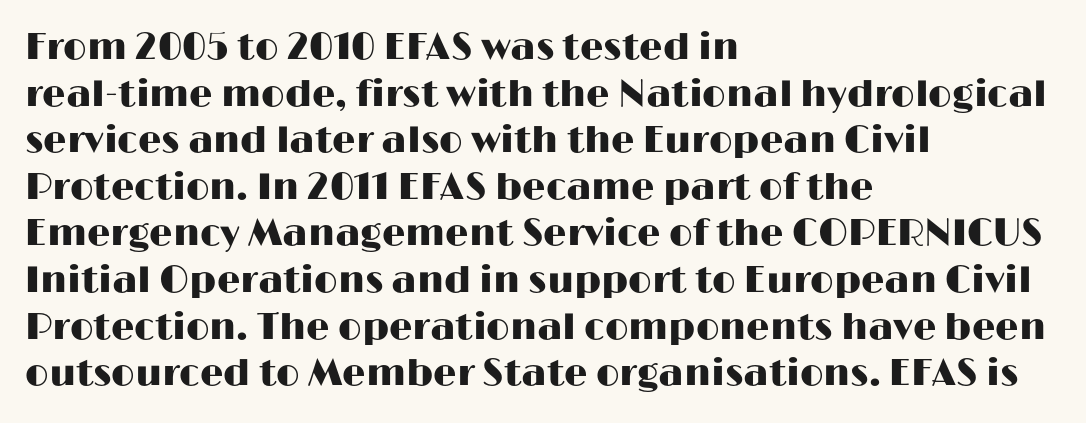
{"serif": "no", "italic": "no", "width": "wide", "stroke_contrast": "high", "x_height": "medium", "monospaced": "no", "underline": "no", "align": "left", "line_spacing": "normal", "line_spacing_ratio": 1.26, "letter_spacing": "normal", "letter_spacing_em": 0.0, "glyph_px": 37}
